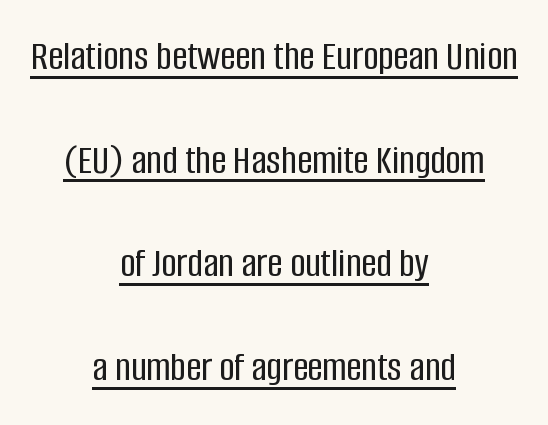
This is sans-serif lettering, the kind often seen on screens and signage. Do the characters align in a grid? No, the font is proportional. Line starts and ends both wander, symmetrically. Italic? Not at all — the glyphs are vertical. If you measured baseline to baseline, you'd find a long distance. Observe the ordinary spacing: letters are neighbours, not strangers.
